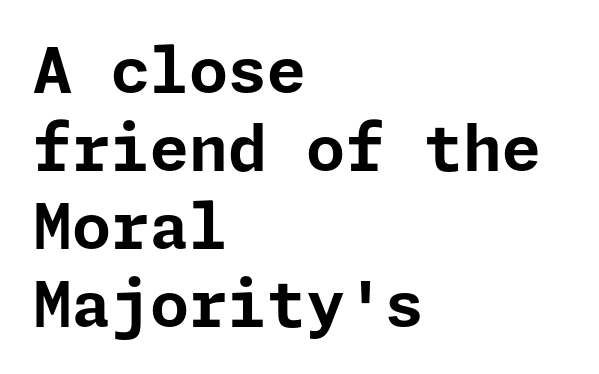
Any mark beneath the type? The region is blank. Caption: multi-line text, flush left, ragged right. Weight: bold. Check where the strokes stop: nothing finishes them off — pure sans. There is no visible air inserted between adjacent glyphs. The letters stand straight up with perfectly vertical stems.
